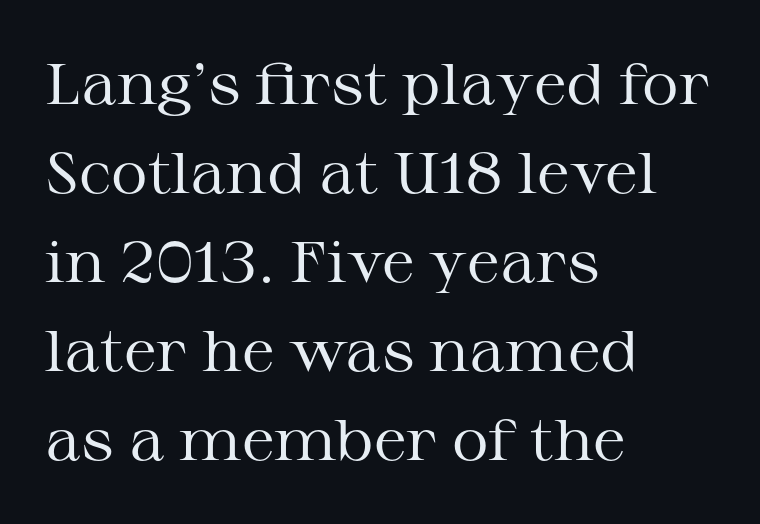
These lines are set flush left with a ragged right edge. The face looks like a standard text weight, possibly lighter. Every stem runs plumb, perpendicular to the baseline. Beneath every word, the page is bare.
